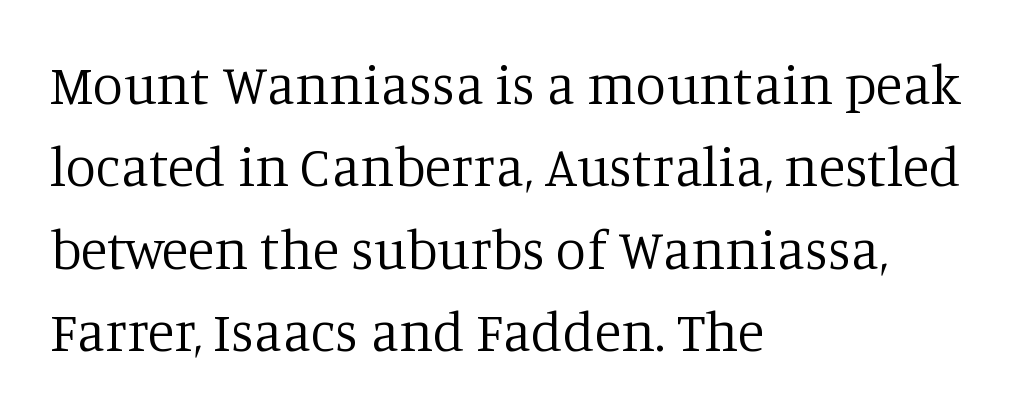
The image shows 55 px regular-weight serif type, upright; set left-aligned, normal line spacing (1.5x), normal letter spacing, not underlined; low stroke contrast and a large x-height.
